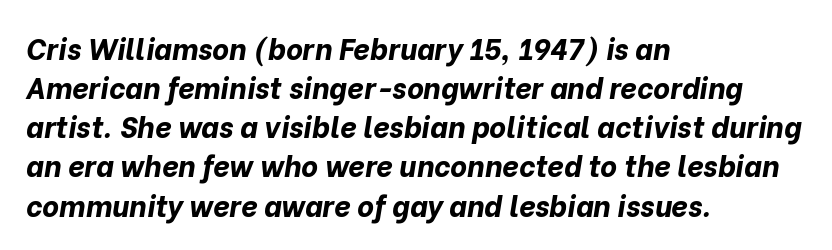
The image shows 29 px bold type, italic (leaning right); set left-aligned, normal line spacing (1.35x), normal letter spacing, not underlined; low stroke contrast and a medium x-height.
